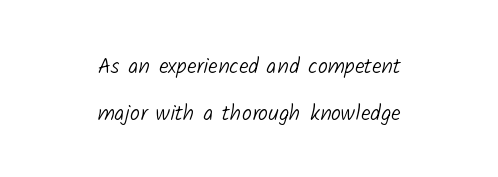
The image shows 22 px text type; set centered, loose line spacing (2.12x), normal letter spacing, not underlined.
